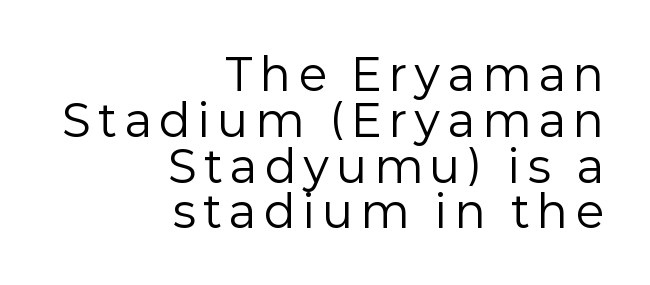
Q: Is the text bold? A: No.
Q: Is the text italic (slanted)? A: No, it is upright.
Q: Is the typeface a serif or a sans-serif typeface? A: Sans-serif.
Q: Is the text underlined? A: No.
Q: How is the paragraph aligned? A: Right-aligned.
Q: Is the spacing between lines tight, normal or loose? A: Tight.
Q: Width (condensed, normal, or wide)? A: Normal.
Q: Stroke contrast? A: Low.
Q: x-height? A: Medium.
Q: Monospaced? A: No.
